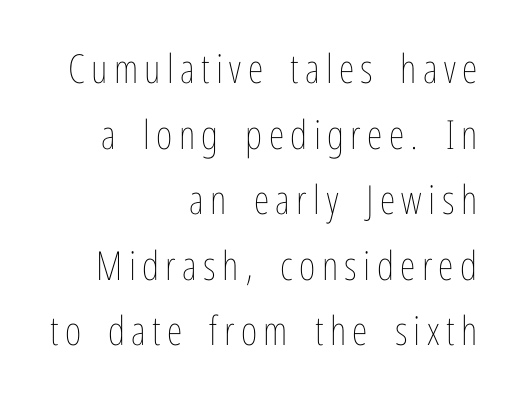
The image shows 40 px thin, condensed type, upright; set right-aligned, normal line spacing (1.64x), not underlined; low stroke contrast and a medium x-height.
